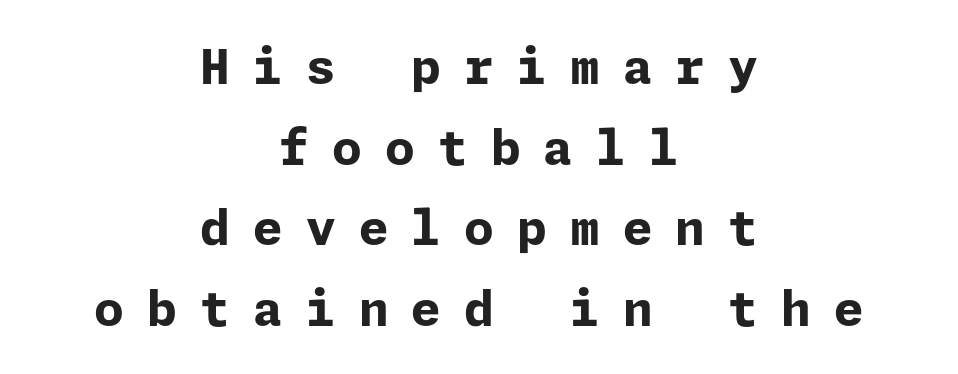
Q: Is the text bold? A: Yes.
Q: Is the text italic (slanted)? A: No, it is upright.
Q: Is the typeface a serif or a sans-serif typeface? A: Sans-serif.
Q: Is the text underlined? A: No.
Q: How is the paragraph aligned? A: Centered.
Q: Is the spacing between letters normal or unusually wide? A: Unusually wide.
Q: Is the spacing between lines tight, normal or loose? A: Normal.
Q: Width (condensed, normal, or wide)? A: Normal.
Q: Stroke contrast? A: Low.
Q: x-height? A: Medium.
